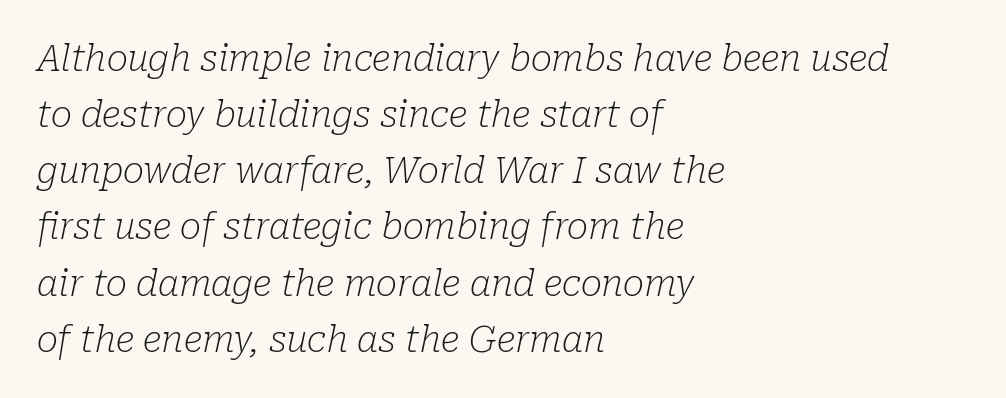
In CSS terms this would be text-align: left. Think standard paragraph weight, or any step lighter than that. You can tell it's italic because the verticals aren't actually vertical. The line-height multiplier appears to be the usual default.
